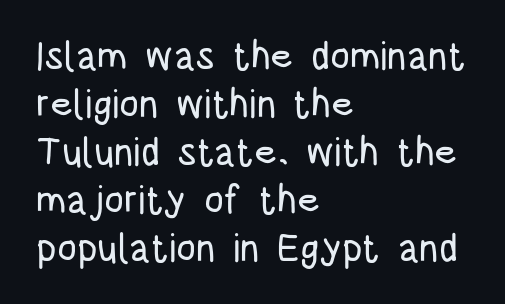
Only glyphs here, with clear space below each row. The lines are quadded left. Proportional: the letters do not fall into vertical columns. The font family rendered here belongs to the sans-serif group.
